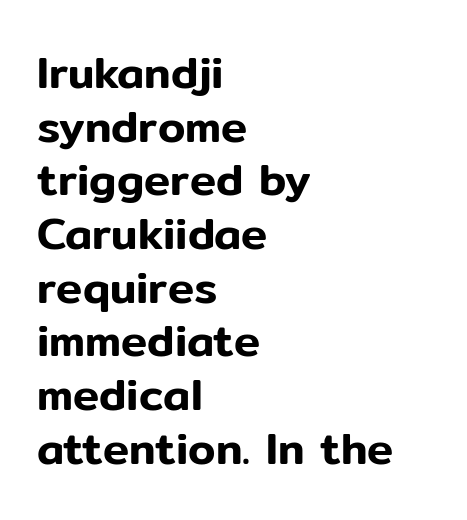
{"serif": "no", "italic": "no", "width": "normal", "stroke_contrast": "low", "x_height": "medium", "monospaced": "no", "underline": "no", "align": "left", "line_spacing_ratio": 1.22, "letter_spacing": "normal", "letter_spacing_em": 0.0, "glyph_px": 44}
